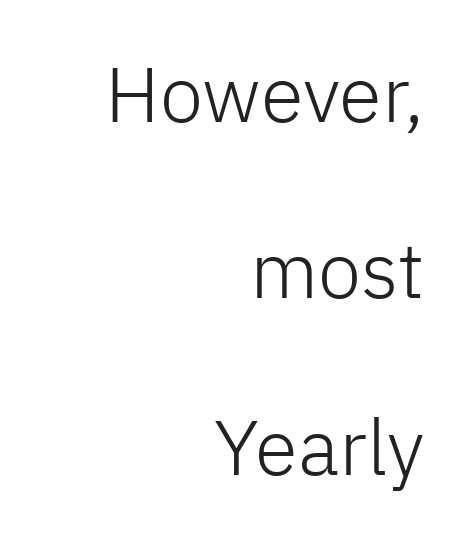
The image shows 78 px light sans-serif type, upright; set right-aligned, loose line spacing (2.26x), normal letter spacing, not underlined; low stroke contrast and a medium x-height.
